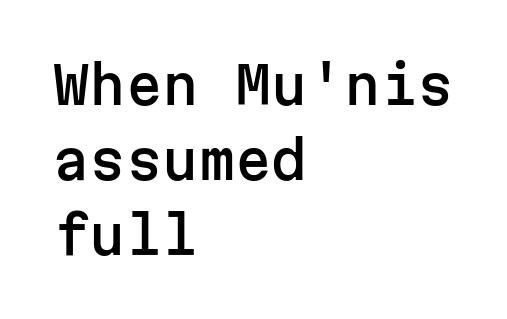
The image shows 52 px sans-serif type, upright, monospaced; set left-aligned, normal line spacing (1.44x), normal letter spacing, not underlined; low stroke contrast and a medium x-height.
